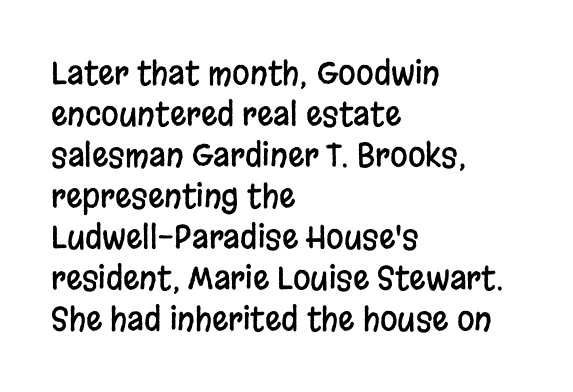
The setting favours the left margin, as ordinary paragraphs usually do. Nobody drew a line under any word here. This sample keeps an unexceptional amount of space between lines. This is roman type, the default non-slanted kind.
